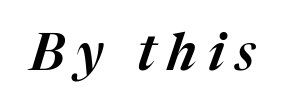
Q: Is the text italic (slanted)? A: Yes, it leans right by about 17 degrees.
Q: Is the text underlined? A: No.
Q: Is the spacing between letters normal or unusually wide? A: Unusually wide.
Q: Width (condensed, normal, or wide)? A: Normal.
Q: Stroke contrast? A: Medium.
Q: x-height? A: Medium.
Q: Monospaced? A: No.
